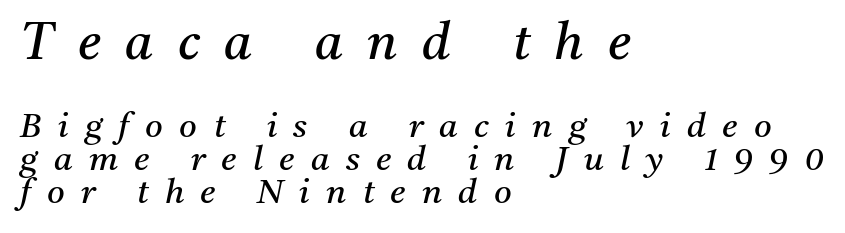
{"serif": "yes", "italic": "yes", "lean": "right", "slant_degrees": 11, "bold": "no", "weight": "regular", "width": "normal", "stroke_contrast": "medium", "x_height": "medium", "monospaced": "no", "underline": "no", "align": "left", "line_spacing": "tight", "line_spacing_ratio": 0.98, "letter_spacing": "wide", "letter_spacing_em": 0.48, "larger_block": "first", "size_ratio": 1.5, "glyph_px": 51}
